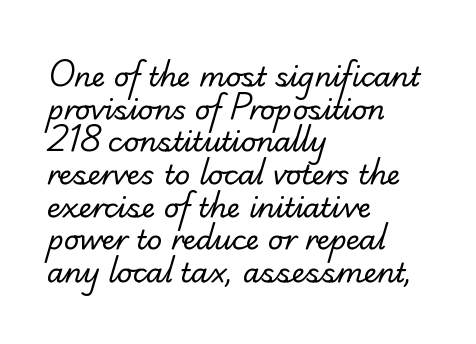
{"bold": "no", "underline": "no", "align": "left", "line_spacing_ratio": 1.21, "letter_spacing": "normal", "letter_spacing_em": 0.0, "glyph_px": 27}
